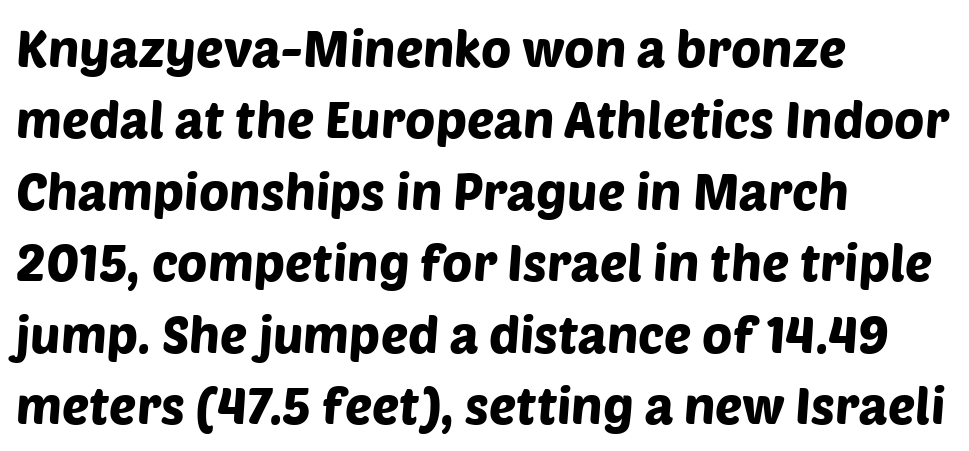
{"serif": "no", "width": "normal", "stroke_contrast": "low", "x_height": "large", "monospaced": "no", "underline": "no", "align": "left", "line_spacing": "normal", "line_spacing_ratio": 1.4, "letter_spacing": "normal", "letter_spacing_em": 0.0, "glyph_px": 51}
